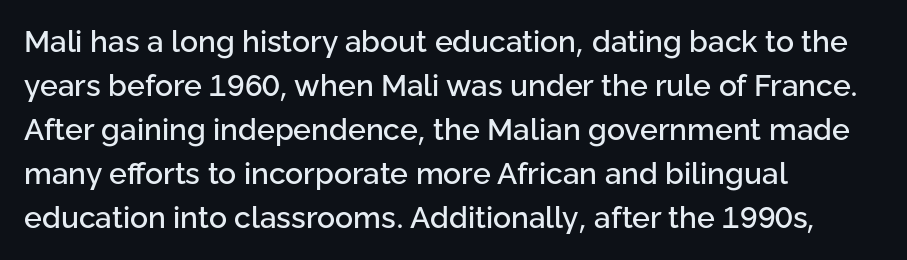
The image shows 30 px sans-serif type, upright; set left-aligned, normal line spacing (1.47x), normal letter spacing, not underlined; low stroke contrast and a medium x-height.
